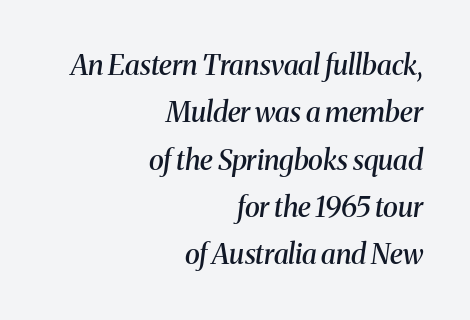
{"serif": "yes", "italic": "yes", "lean": "right", "slant_degrees": 8, "bold": "semi", "weight": "semibold", "width": "normal", "stroke_contrast": "medium", "x_height": "medium", "monospaced": "no", "underline": "no", "align": "right", "line_spacing": "normal", "line_spacing_ratio": 1.69, "letter_spacing": "normal", "letter_spacing_em": 0.0, "glyph_px": 28}
